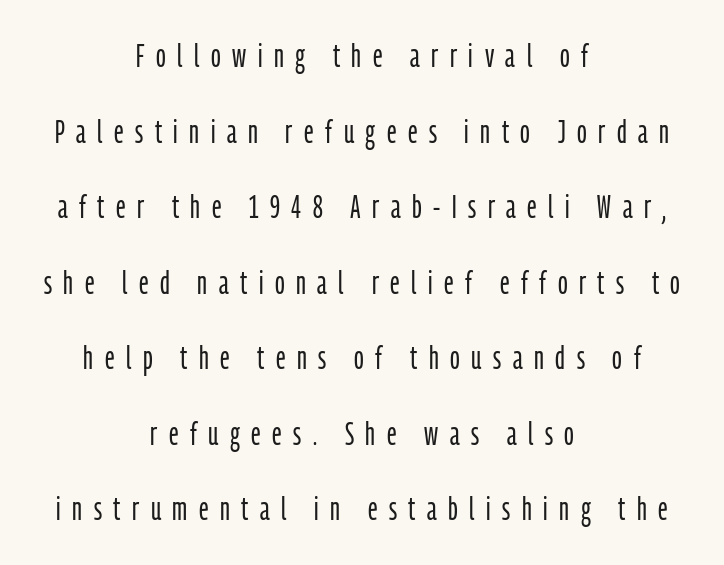
Q: Is the text bold? A: No.
Q: Is the text italic (slanted)? A: No, it is upright.
Q: Is the typeface a serif or a sans-serif typeface? A: Sans-serif.
Q: Is the text underlined? A: No.
Q: How is the paragraph aligned? A: Centered.
Q: Is the spacing between letters normal or unusually wide? A: Unusually wide.
Q: Is the spacing between lines tight, normal or loose? A: Loose.
Q: Width (condensed, normal, or wide)? A: Condensed.
Q: Stroke contrast? A: Low.
Q: x-height? A: Medium.
Q: Monospaced? A: No.
